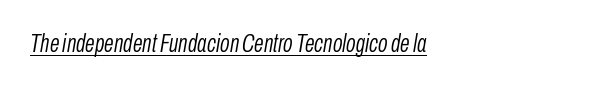
The type is set solid horizontally, with unmodified tracking. The whole block is typeset with a tilt. This rendering features underlined lettering. On a weight scale, this lands at 450 or below.
